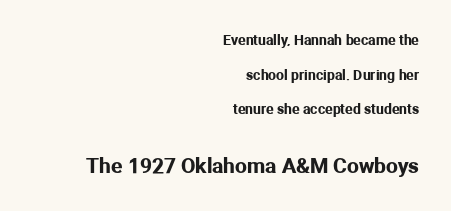
The image shows 21 px text type, upright; set right-aligned, loose line spacing (2.47x), normal letter spacing, not underlined; the second (bottom) block is 1.5x larger.
